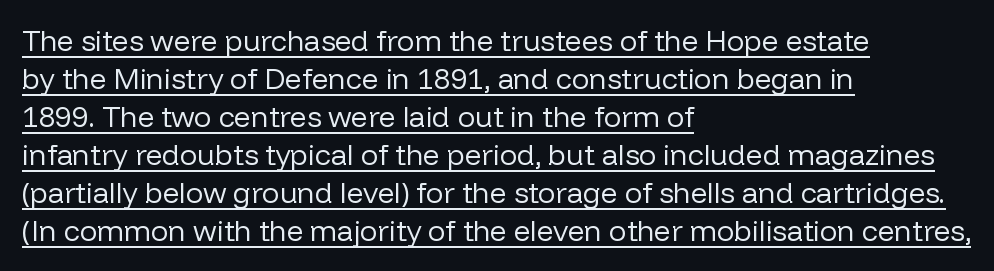
The image shows 29 px regular-weight sans-serif type, upright; set left-aligned, normal line spacing (1.31x), normal letter spacing, underlined; low stroke contrast and a medium x-height.
